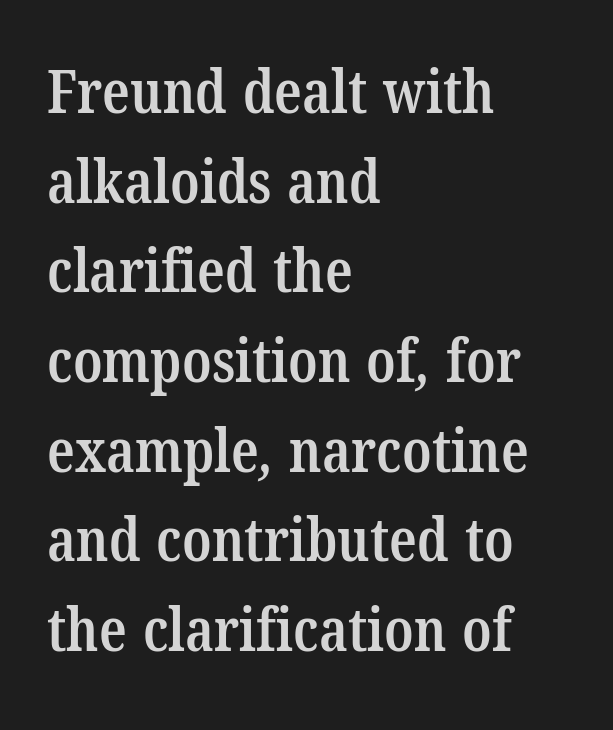
{"serif": "yes", "bold": "semi", "weight": "semibold", "width": "condensed", "stroke_contrast": "low", "x_height": "medium", "monospaced": "no", "underline": "no", "align": "left", "line_spacing": "normal", "line_spacing_ratio": 1.47, "letter_spacing": "normal", "letter_spacing_em": 0.0, "glyph_px": 61}
